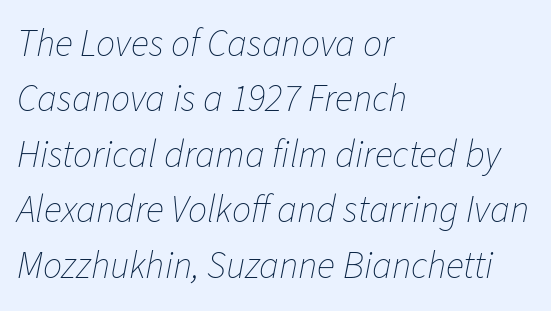
{"italic": "yes", "lean": "right", "slant_degrees": 11, "bold": "no", "weight": "thin", "width": "normal", "stroke_contrast": "low", "x_height": "medium", "monospaced": "no", "underline": "no", "align": "left", "line_spacing": "normal", "line_spacing_ratio": 1.46, "letter_spacing": "normal", "letter_spacing_em": 0.0, "glyph_px": 38}
